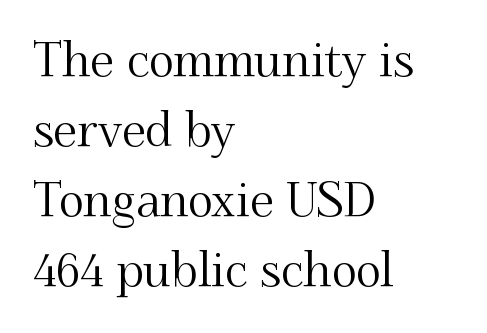
Q: Is the text italic (slanted)? A: No, it is upright.
Q: Is the typeface a serif or a sans-serif typeface? A: Serif.
Q: Is the text underlined? A: No.
Q: How is the paragraph aligned? A: Left-aligned.
Q: Is the spacing between letters normal or unusually wide? A: Normal.
Q: Is the spacing between lines tight, normal or loose? A: Normal.
Q: Width (condensed, normal, or wide)? A: Normal.
Q: Stroke contrast? A: Medium.
Q: x-height? A: Small.
Q: Monospaced? A: No.
